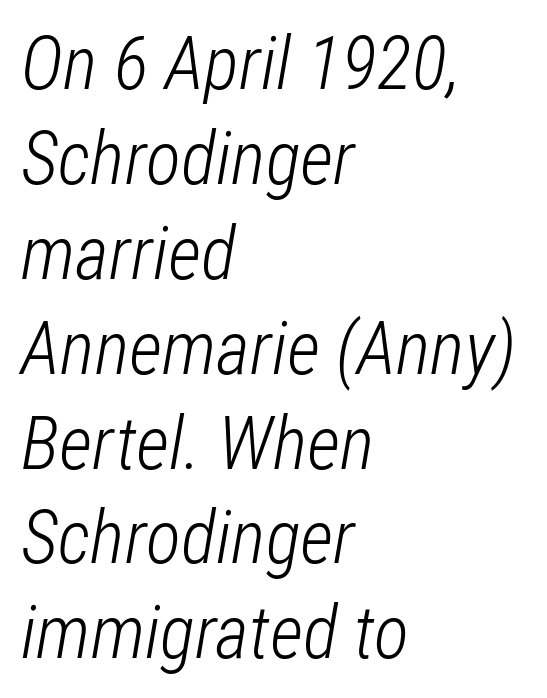
{"italic": "yes", "lean": "right", "slant_degrees": 12, "bold": "no", "weight": "light", "width": "condensed", "stroke_contrast": "low", "x_height": "medium", "monospaced": "no", "underline": "no", "align": "left", "line_spacing": "normal", "line_spacing_ratio": 1.3, "letter_spacing": "normal", "letter_spacing_em": 0.0, "glyph_px": 73}
